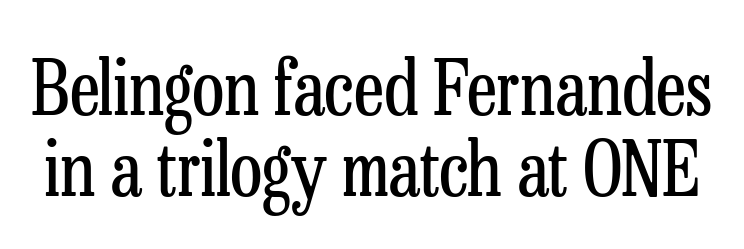
Q: Is the text bold? A: No.
Q: Is the text italic (slanted)? A: No, it is upright.
Q: Is the typeface a serif or a sans-serif typeface? A: Serif.
Q: Is the text underlined? A: No.
Q: Is the spacing between letters normal or unusually wide? A: Normal.
Q: Is the spacing between lines tight, normal or loose? A: Tight.
Q: Width (condensed, normal, or wide)? A: Condensed.
Q: Stroke contrast? A: Low.
Q: x-height? A: Medium.
Q: Monospaced? A: No.
